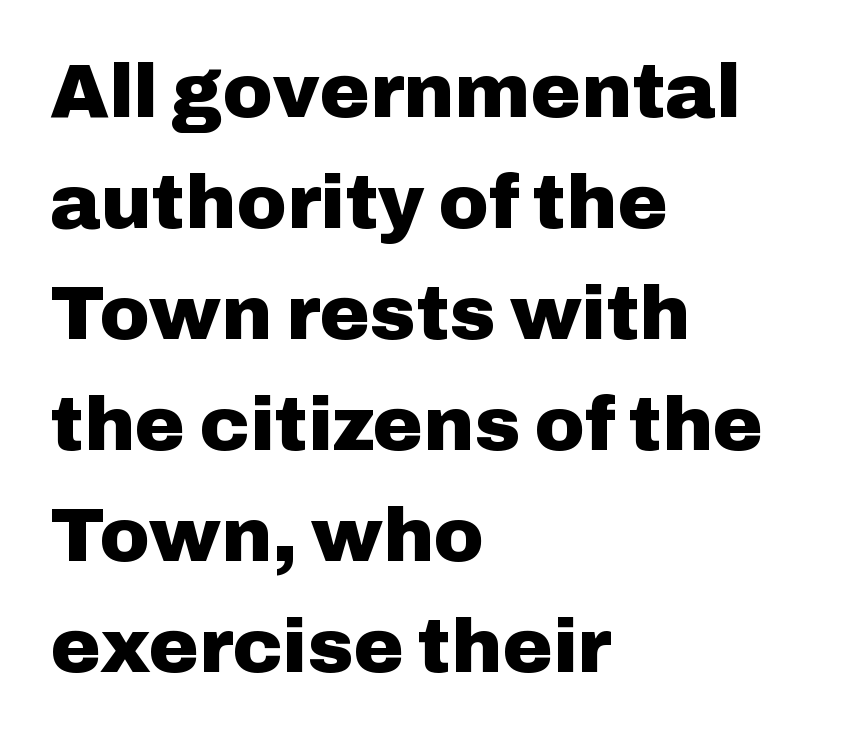
{"serif": "no", "italic": "no", "bold": "yes", "weight": "heavy", "width": "normal", "stroke_contrast": "low", "x_height": "medium", "monospaced": "no", "underline": "no", "align": "left", "line_spacing": "normal", "line_spacing_ratio": 1.46, "letter_spacing": "normal", "letter_spacing_em": 0.0, "glyph_px": 76}
